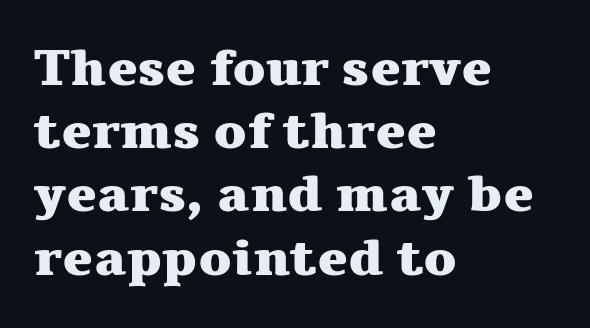
Q: Is the text bold? A: Yes.
Q: Is the text italic (slanted)? A: No, it is upright.
Q: Is the typeface a serif or a sans-serif typeface? A: Serif.
Q: Is the text underlined? A: No.
Q: How is the paragraph aligned? A: Left-aligned.
Q: Is the spacing between letters normal or unusually wide? A: Normal.
Q: Width (condensed, normal, or wide)? A: Wide.
Q: Stroke contrast? A: Medium.
Q: x-height? A: Medium.
Q: Monospaced? A: No.
